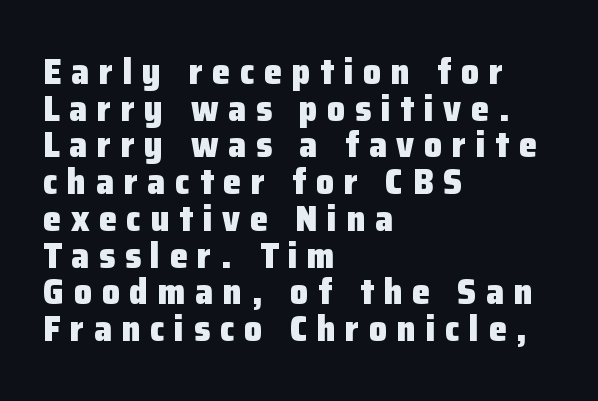
{"serif": "no", "italic": "no", "bold": "yes", "weight": "heavy", "width": "normal", "stroke_contrast": "low", "x_height": "medium", "monospaced": "no", "underline": "no", "align": "left", "line_spacing": "tight", "line_spacing_ratio": 1.02, "letter_spacing": "wide", "letter_spacing_em": 0.27, "glyph_px": 36}
